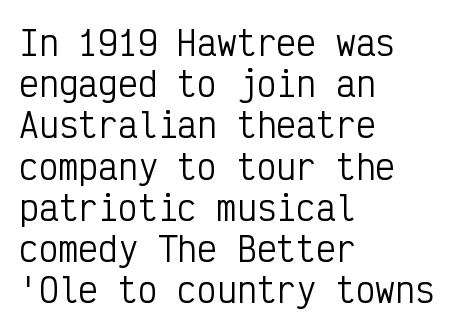
The lettering holds an erect, upright posture throughout. The gap between lines stays unmarked. Here the glyphs are tracked normally, forming tight word shapes. Layout note: lines flush left.
